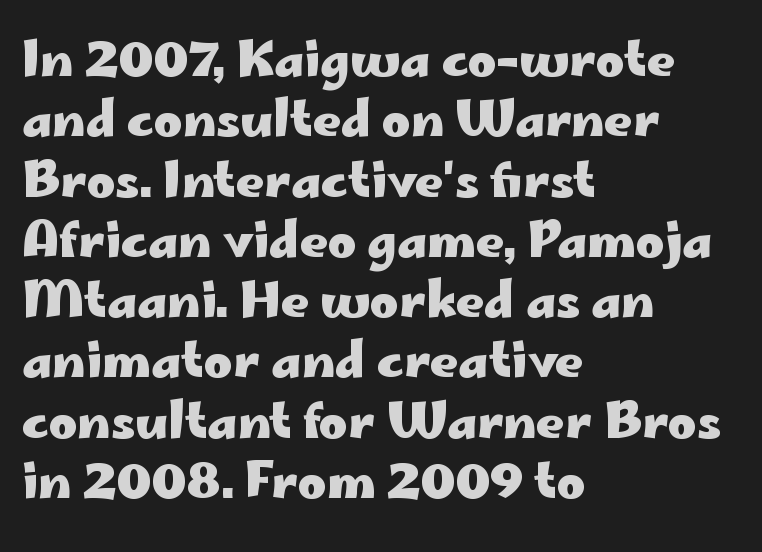
The image shows 49 px heavy, wide sans-serif type, upright; set left-aligned, line spacing 1.23x, normal letter spacing, not underlined; low stroke contrast and a small x-height.
